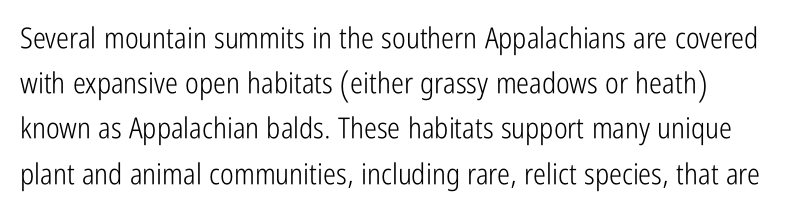
Unbolded letterforms with no extra heft. Is this a fixed-width face? No — the glyphs have proportional, varying widths. Is this a sans? Yes — the strokes have no serifs. Is there much room between lines? A standard amount, neither cramped nor airy.
